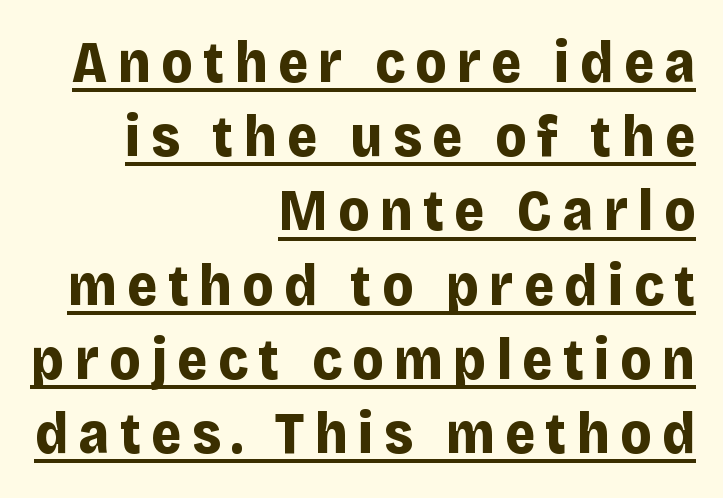
Horizontal alignment here is rightward, an uncommon choice for prose. In terms of weight, the rendering is a true, heavy bold. Tall strokes in this sample are plumb rather than angled. How would I describe the line gaps? Plain and ordinary. Each letter keeps its own natural width here, so spacing adapts to shape.
